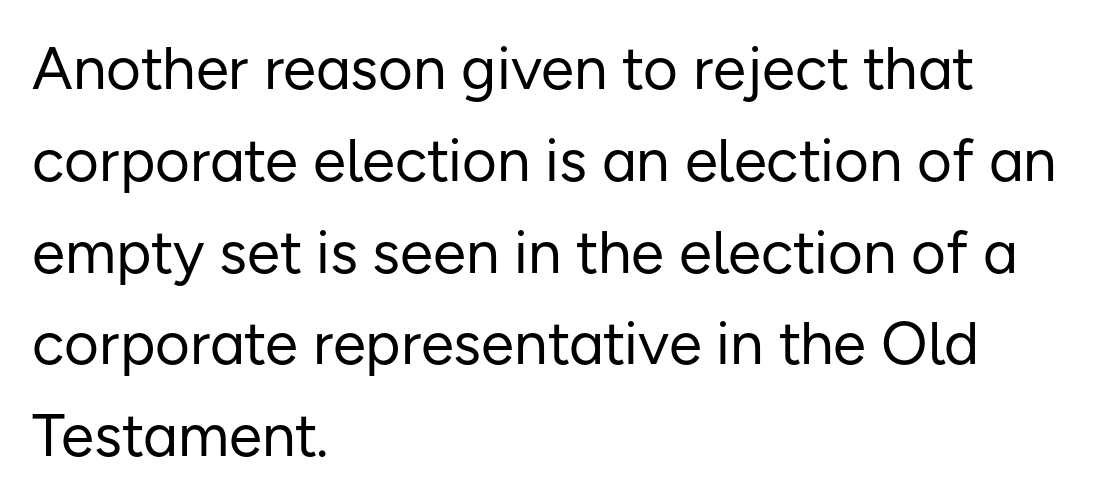
The image shows 60 px regular-weight sans-serif type, upright; set left-aligned, normal line spacing (1.53x), normal letter spacing, not underlined; low stroke contrast and a medium x-height.
